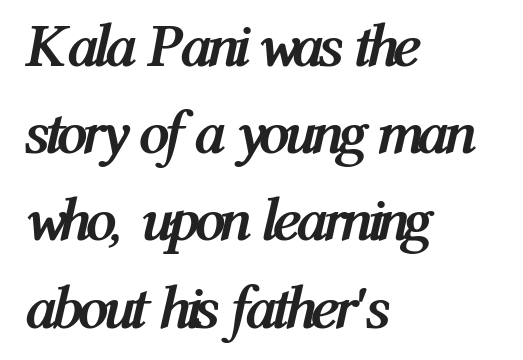
The image shows 61 px semibold, condensed type, italic (leaning right); set left-aligned, normal line spacing (1.43x), normal letter spacing, not underlined; medium stroke contrast and a medium x-height.
